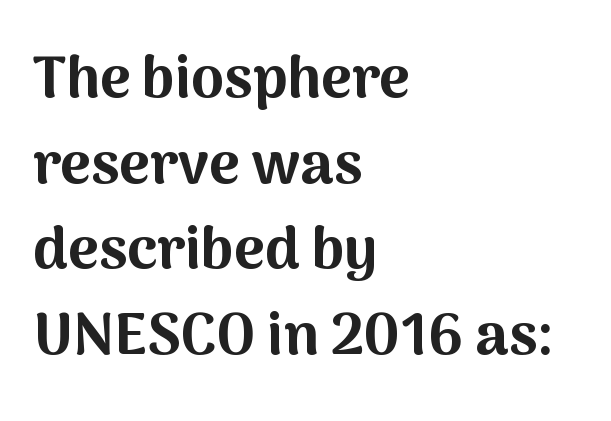
Q: Is the text bold? A: Yes.
Q: Is the text italic (slanted)? A: No, it is upright.
Q: Is the typeface a serif or a sans-serif typeface? A: Sans-serif.
Q: Is the text underlined? A: No.
Q: How is the paragraph aligned? A: Left-aligned.
Q: Is the spacing between letters normal or unusually wide? A: Normal.
Q: Is the spacing between lines tight, normal or loose? A: Normal.
Q: Width (condensed, normal, or wide)? A: Normal.
Q: Stroke contrast? A: Medium.
Q: x-height? A: Medium.
Q: Monospaced? A: No.
